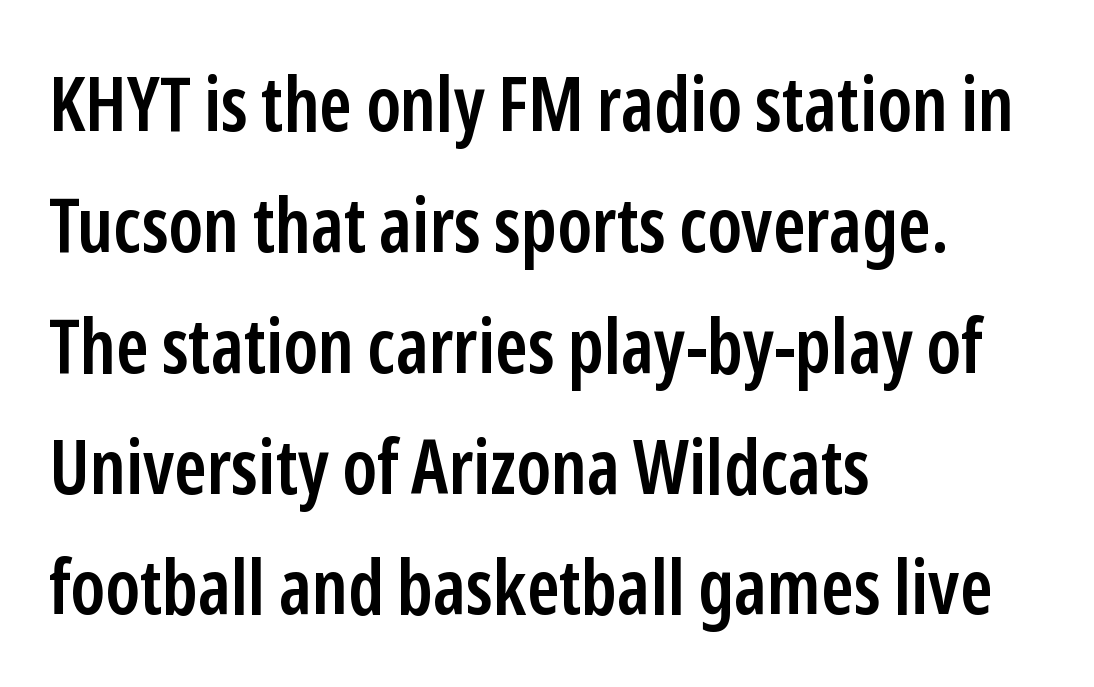
{"serif": "no", "italic": "no", "bold": "semi", "weight": "semibold", "width": "condensed", "stroke_contrast": "low", "x_height": "medium", "monospaced": "no", "underline": "no", "align": "left", "line_spacing": "normal", "line_spacing_ratio": 1.59, "letter_spacing": "normal", "letter_spacing_em": 0.0, "glyph_px": 76}
